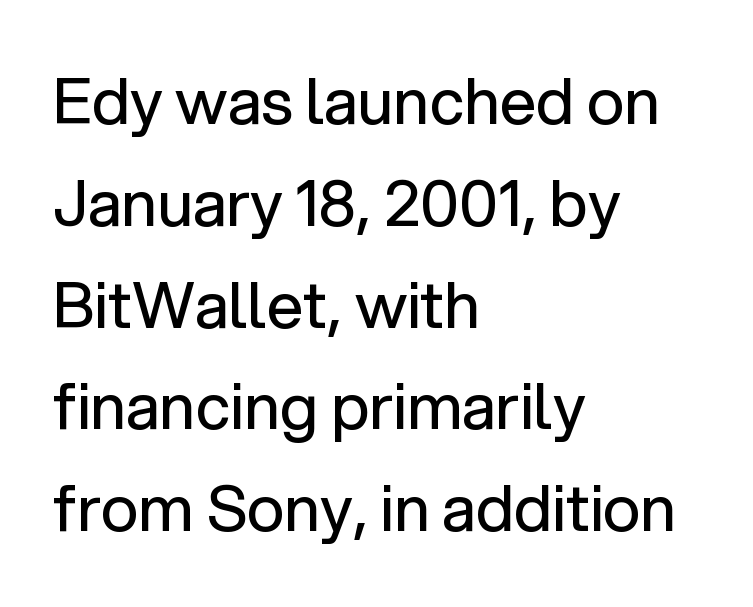
{"serif": "no", "italic": "no", "bold": "no", "weight": "regular", "width": "normal", "stroke_contrast": "low", "x_height": "medium", "monospaced": "no", "underline": "no", "align": "left", "line_spacing": "normal", "line_spacing_ratio": 1.59, "letter_spacing": "normal", "letter_spacing_em": 0.0, "glyph_px": 64}
